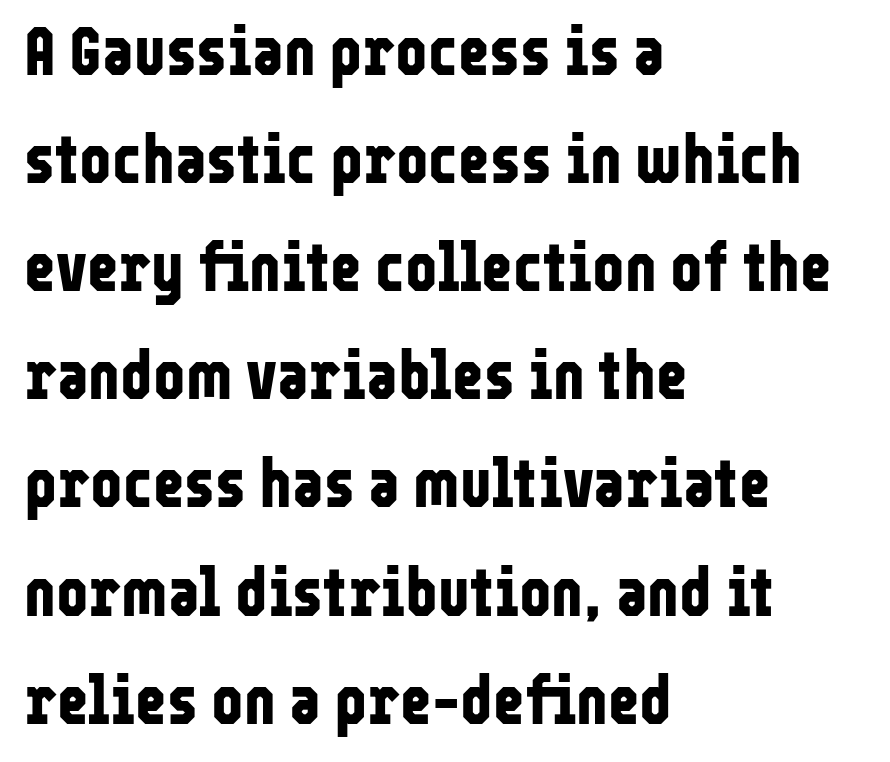
The passage shown stacks its lines at a standard gap. Tracking value appears to be zero — textbook default spacing. Is the block centered? No — it sits flush against the left margin. The passage shown is emphatically bold.
